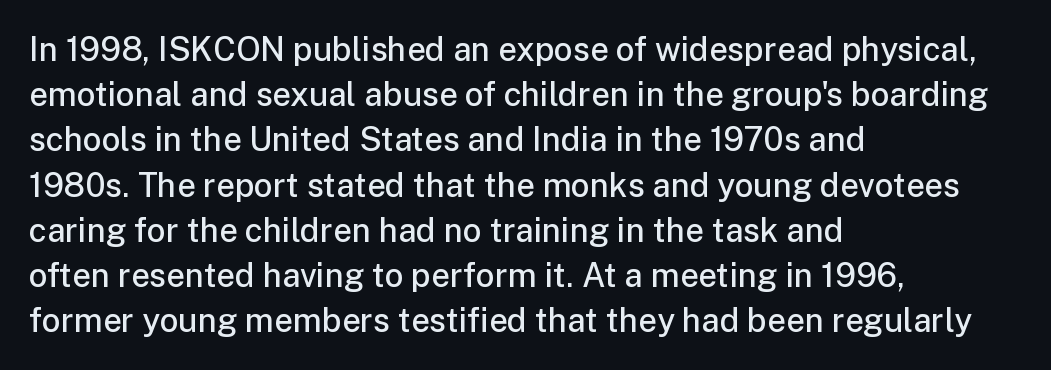
Do the characters align in a grid? No, the font is proportional. The setting favours the left margin, as ordinary paragraphs usually do. Nobody touched the tracking dial on this one. The rendering shows plain stroke endings on the letterforms — a sans-serif design. Every character sits straight up, as roman type does.
